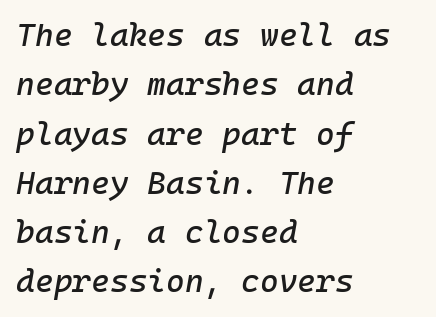
{"italic": "yes", "lean": "right", "slant_degrees": 10, "width": "normal", "stroke_contrast": "low", "x_height": "medium", "monospaced": "yes", "underline": "no", "align": "left", "line_spacing": "normal", "line_spacing_ratio": 1.54, "letter_spacing": "normal", "letter_spacing_em": 0.0, "glyph_px": 32}
